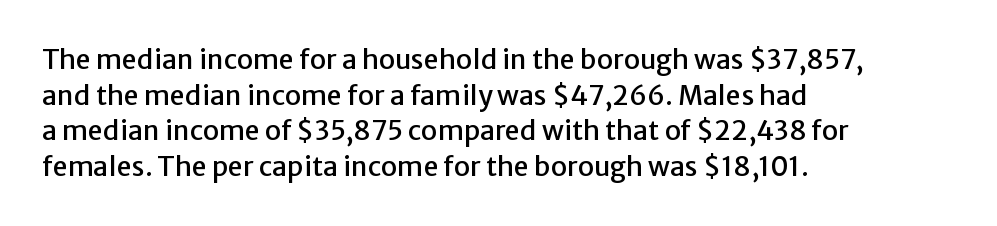
Line spacing here is normal. In terms of posture, this sample is upright. A bare baseline throughout the passage. Does the copy run flush right? No — it runs flush left. You could call the tracking neutral — neither tight nor loose.
